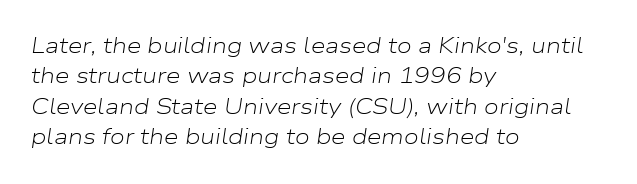
{"italic": "yes", "lean": "right", "slant_degrees": 9, "bold": "no", "underline": "no", "align": "left", "line_spacing": "normal", "line_spacing_ratio": 1.45, "letter_spacing": "normal", "letter_spacing_em": 0.0, "glyph_px": 21}
